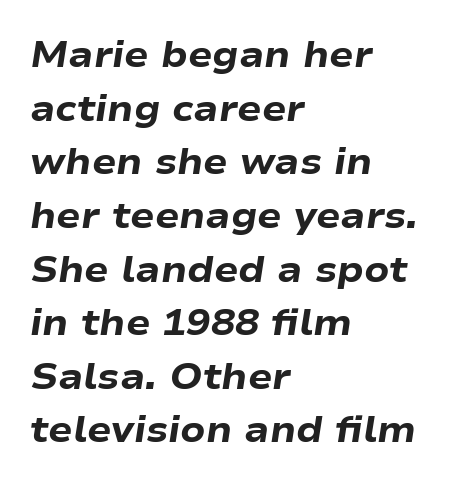
{"italic": "yes", "lean": "right", "slant_degrees": 9, "bold": "yes", "weight": "heavy", "width": "wide", "stroke_contrast": "low", "x_height": "medium", "monospaced": "no", "underline": "no", "align": "left", "line_spacing": "normal", "line_spacing_ratio": 1.49, "letter_spacing": "normal", "letter_spacing_em": 0.0, "glyph_px": 36}
